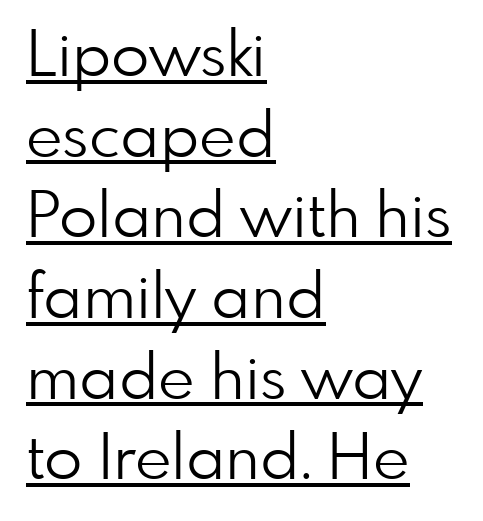
{"serif": "no", "italic": "no", "bold": "no", "weight": "light", "width": "normal", "stroke_contrast": "low", "x_height": "small", "monospaced": "no", "underline": "yes", "align": "left", "line_spacing": "normal", "line_spacing_ratio": 1.28, "letter_spacing": "normal", "letter_spacing_em": 0.0, "glyph_px": 63}
